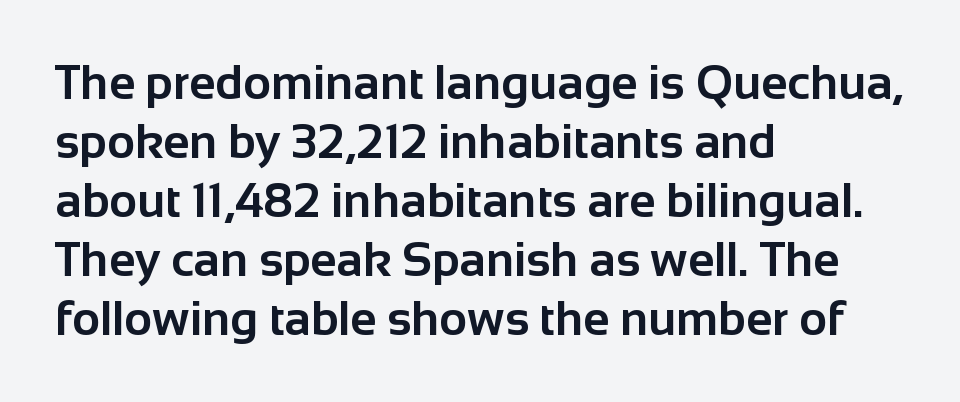
{"serif": "no", "italic": "no", "bold": "yes", "weight": "bold", "width": "normal", "stroke_contrast": "low", "x_height": "medium", "monospaced": "no", "underline": "no", "align": "left", "line_spacing_ratio": 1.23, "letter_spacing": "normal", "letter_spacing_em": 0.0, "glyph_px": 48}
